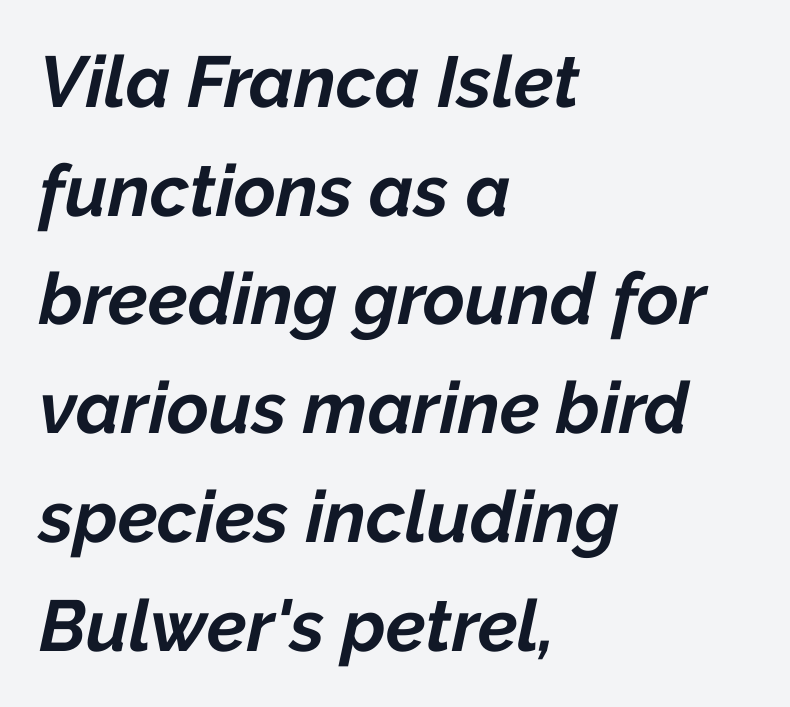
The passage shown stacks its lines at a standard gap. Spacing verdict: proportional, widths tailored to each character. This rendering leaves character spacing at its baseline value. Thick stems and heavy bowls — unmistakably bold. The glyphs look as if they've been sheared to an angle. The strip under each line holds only bare page.
